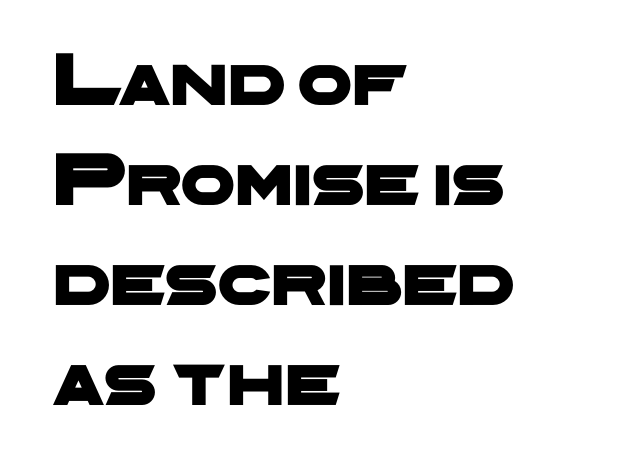
{"serif": "no", "width": "wide", "stroke_contrast": "low", "x_height": "medium", "monospaced": "no", "underline": "no", "align": "left", "line_spacing": "normal", "line_spacing_ratio": 1.3, "letter_spacing": "normal", "letter_spacing_em": 0.0, "glyph_px": 77}
